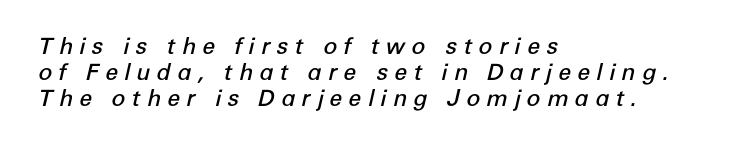
{"italic": "yes", "lean": "right", "slant_degrees": 12, "bold": "semi", "underline": "no", "align": "left", "line_spacing": "tight", "line_spacing_ratio": 1.14, "letter_spacing": "wide", "letter_spacing_em": 0.27, "glyph_px": 23}
